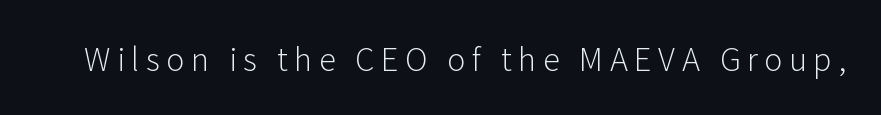
The image shows 31 px light sans-serif type, upright; set unusually wide letter spacing (+0.21 em), not underlined; low stroke contrast and a medium x-height.
